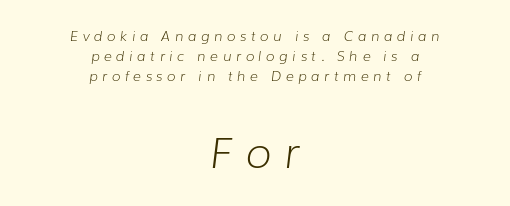
Q: Is the text bold? A: No.
Q: Is the text italic (slanted)? A: Yes, it leans right by about 7 degrees.
Q: Is the text underlined? A: No.
Q: How is the paragraph aligned? A: Centered.
Q: Is the spacing between letters normal or unusually wide? A: Unusually wide.
Q: Is the spacing between lines tight, normal or loose? A: Normal.
Q: Which block of text is set in a larger size, the first (top) or the second (bottom)? A: The second (bottom) one.
Q: Width (condensed, normal, or wide)? A: Normal.
Q: Stroke contrast? A: Low.
Q: x-height? A: Medium.
Q: Monospaced? A: No.
